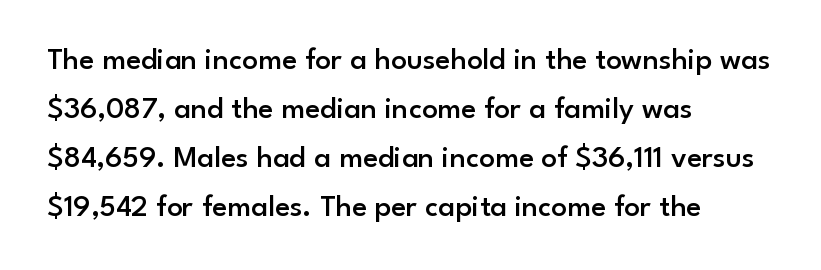
Between one letter and the next there's only the usual sliver of space. The glyphs are unaccompanied by any horizontal stroke below them. The face used here is proportionally spaced, like ordinary book or web type. Rendered with straight, roman letterforms. Is this a sans? Yes — the strokes have no serifs. Quick note: interline space is typical.
